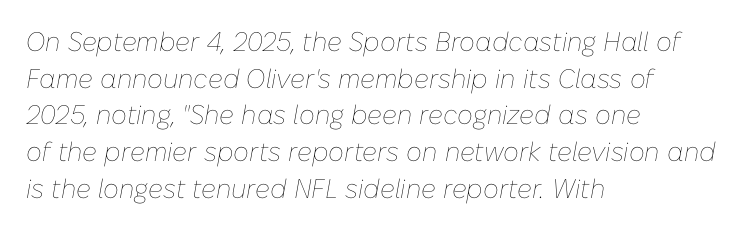
Q: Is the text bold? A: No.
Q: Is the text italic (slanted)? A: Yes, it leans right by about 10 degrees.
Q: Is the text underlined? A: No.
Q: How is the paragraph aligned? A: Left-aligned.
Q: Is the spacing between letters normal or unusually wide? A: Normal.
Q: Is the spacing between lines tight, normal or loose? A: Normal.
